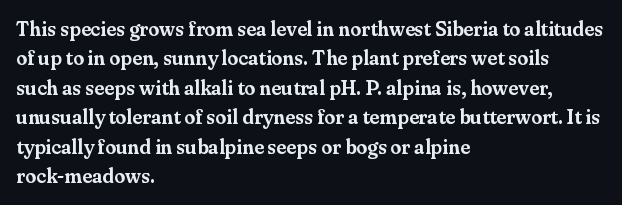
The image shows 20 px text type, upright; set left-aligned, normal line spacing (1.47x), normal letter spacing, not underlined.
